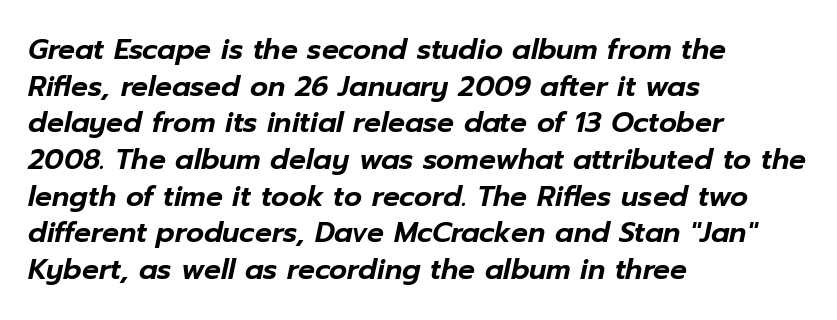
The image shows 28 px text type, italic (leaning right); set left-aligned, normal line spacing (1.31x), normal letter spacing, not underlined; low stroke contrast and a medium x-height.
